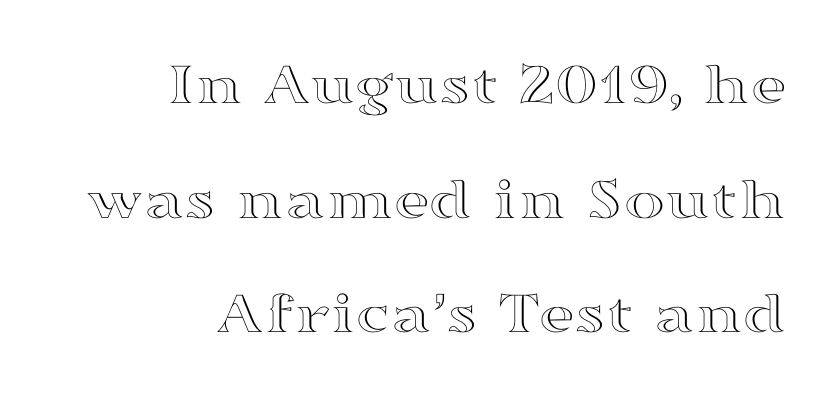
Q: Is the text italic (slanted)? A: No, it is upright.
Q: Is the text underlined? A: No.
Q: How is the paragraph aligned? A: Right-aligned.
Q: Is the spacing between letters normal or unusually wide? A: Normal.
Q: Width (condensed, normal, or wide)? A: Wide.
Q: x-height? A: Medium.
Q: Monospaced? A: No.
